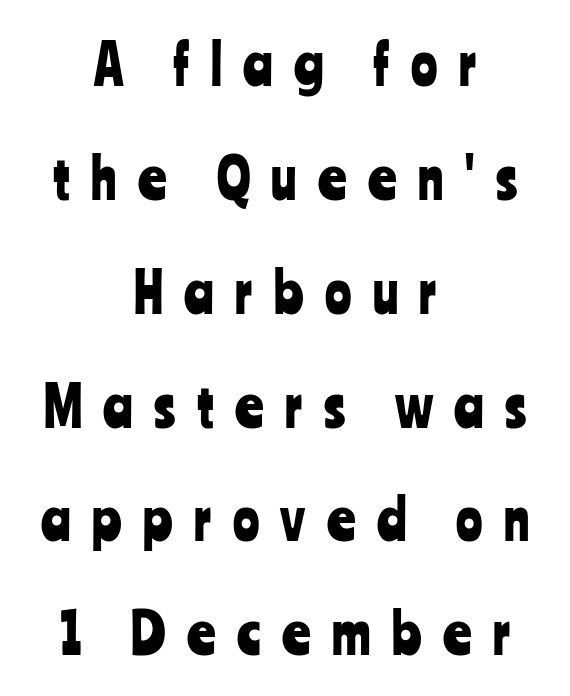
Type without underlining. Each letter keeps its own natural width here, so spacing adapts to shape. The line texture is sparse and dotted thanks to wide tracking. This sample uses a sans-serif face.
